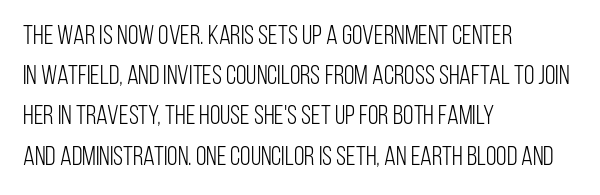
The image shows 27 px text type, upright; set left-aligned, normal line spacing (1.49x), normal letter spacing, not underlined.
